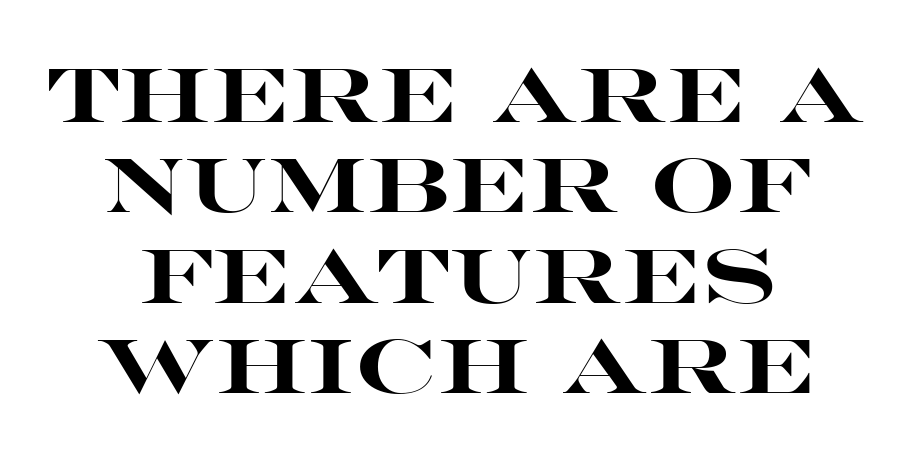
The image shows 76 px heavy, wide type, upright; set line spacing 1.19x, normal letter spacing, not underlined; high stroke contrast and a large x-height.
